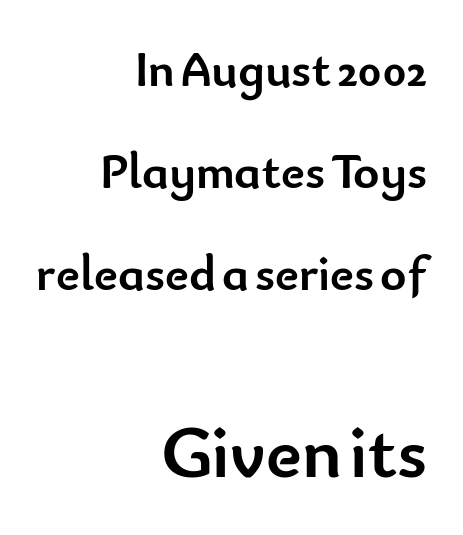
The image shows 75 px semibold sans-serif type, upright; set right-aligned, loose line spacing (2.04x), normal letter spacing, not underlined; the second (bottom) block is 1.5x larger; low stroke contrast and a small x-height.
